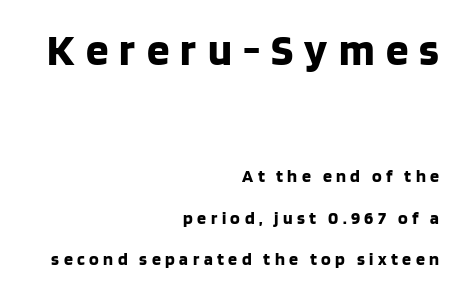
{"serif": "no", "italic": "no", "bold": "yes", "weight": "bold", "width": "normal", "stroke_contrast": "low", "x_height": "large", "monospaced": "no", "underline": "no", "align": "right", "line_spacing": "loose", "line_spacing_ratio": 2.3, "letter_spacing": "wide", "letter_spacing_em": 0.25, "larger_block": "first", "size_ratio": 2.5, "glyph_px": 45}
